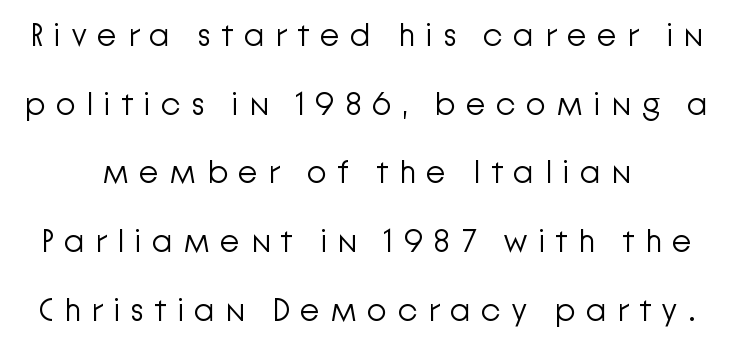
{"serif": "no", "italic": "no", "bold": "no", "weight": "light", "width": "normal", "stroke_contrast": "low", "x_height": "medium", "monospaced": "no", "underline": "no", "align": "center", "line_spacing": "loose", "line_spacing_ratio": 2.08, "letter_spacing": "wide", "letter_spacing_em": 0.3, "glyph_px": 33}
